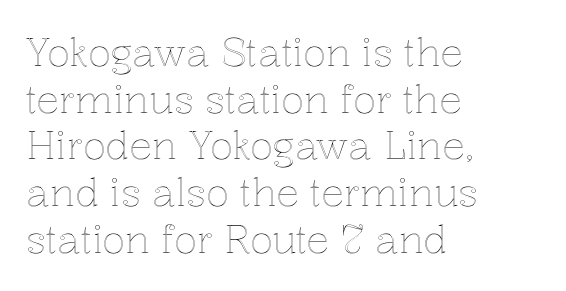
The image shows 38 px text type, upright; set left-aligned, line spacing 1.23x, normal letter spacing, not underlined; a medium x-height.
